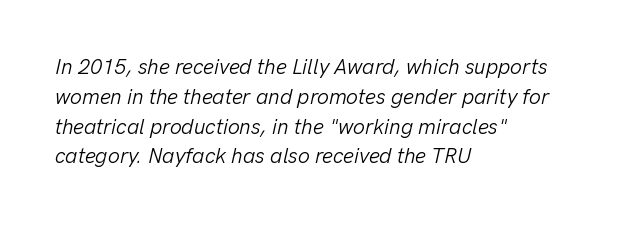
The image shows 21 px text type, italic (leaning right); set left-aligned, normal line spacing (1.42x), normal letter spacing, not underlined.
